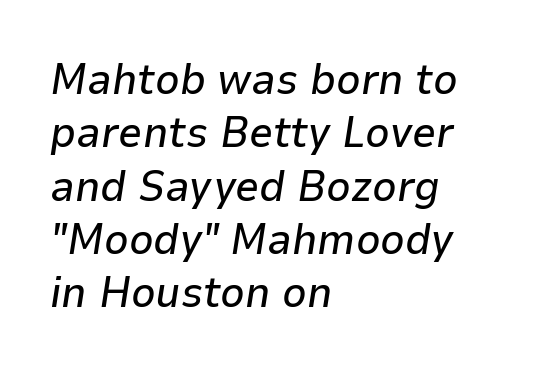
Caption: multi-line text, flush left, ragged right. Proportional: the letters do not fall into vertical columns. This sample uses an oblique cut, with every glyph tilted off the vertical. Unmarked baselines from the first word to the last. Default kerning and tracking; the words read as compact shapes.
